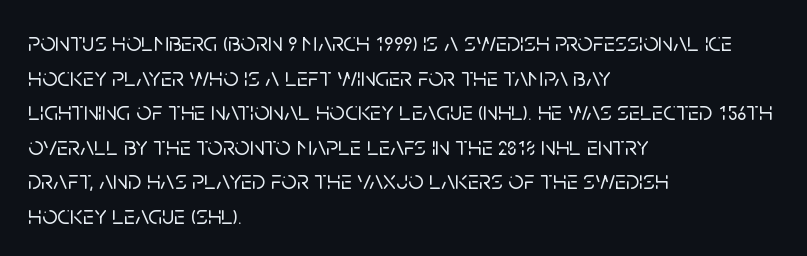
{"italic": "no", "underline": "no", "align": "left", "line_spacing": "normal", "line_spacing_ratio": 1.28, "letter_spacing": "normal", "letter_spacing_em": 0.0, "glyph_px": 27}
